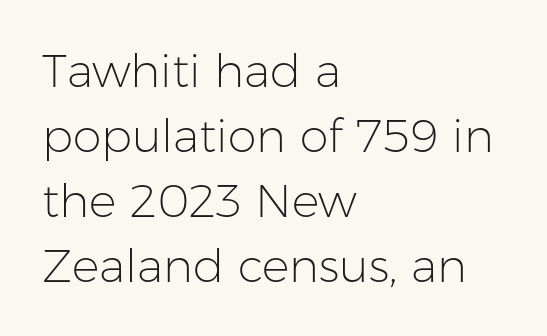
Q: Is the text bold? A: No.
Q: Is the text italic (slanted)? A: No, it is upright.
Q: Is the typeface a serif or a sans-serif typeface? A: Sans-serif.
Q: Is the text underlined? A: No.
Q: How is the paragraph aligned? A: Left-aligned.
Q: Is the spacing between letters normal or unusually wide? A: Normal.
Q: Is the spacing between lines tight, normal or loose? A: Normal.
Q: Width (condensed, normal, or wide)? A: Normal.
Q: Stroke contrast? A: Low.
Q: x-height? A: Medium.
Q: Monospaced? A: No.
